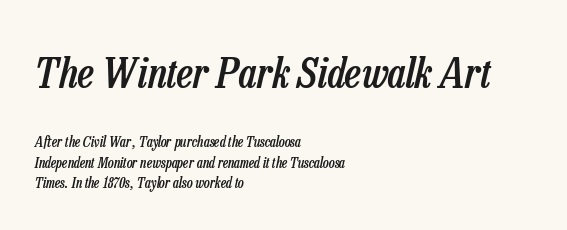
Caption: semibold face, moderately heavy strokes. It's the slanting kind of type. The letters advance in unequal steps, a hallmark of proportional type. Regular leading. The text block is weighted toward the left margin, trailing off unevenly rightward. This layout puts the oversized block above and the modest block below.
